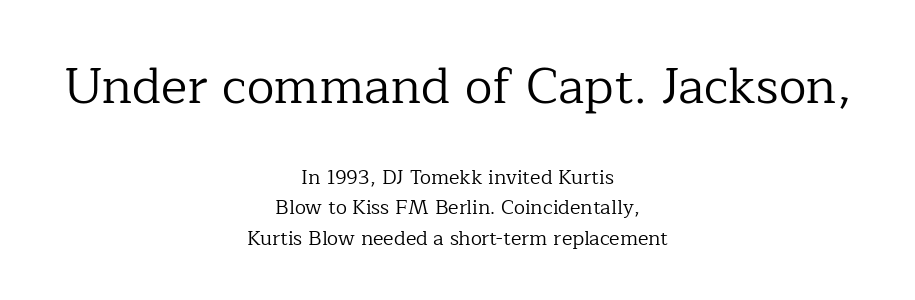
The image shows 50 px regular-weight serif type, upright; set centered, normal line spacing (1.52x), normal letter spacing, not underlined; the first (top) block is 2.5x larger; low stroke contrast and a medium x-height.
